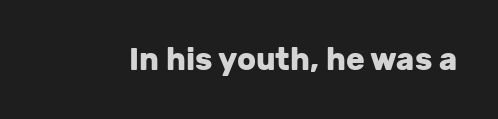
The image shows 31 px heavy sans-serif type, upright; set normal letter spacing, not underlined; low stroke contrast and a medium x-height.
